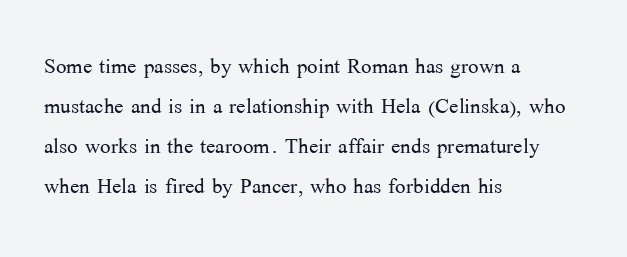
The gap between lines stays unmarked. These lines are set flush left with a ragged right edge. Notice how the stems are strictly vertical — no italics here. This sample uses plain, unmodified letter spacing. Spacing verdict: proportional, widths tailored to each character.
